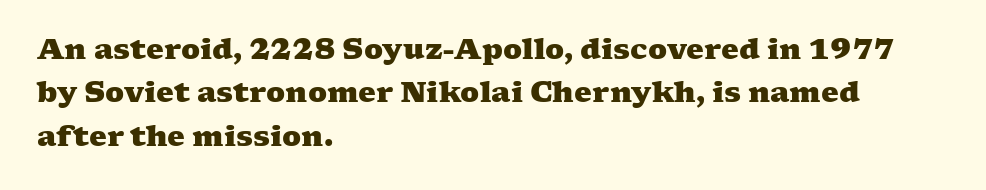
The image shows 28 px heavy, wide serif type; set left-aligned, normal line spacing (1.55x), normal letter spacing, not underlined; medium stroke contrast and a medium x-height.
